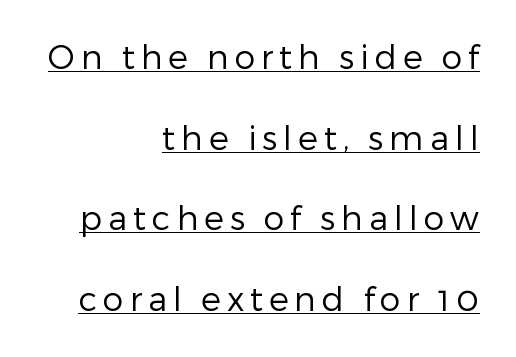
Typeset ragged left — the right edge is the straight one. Reading down the column, the eye jumps a long way to each next line. No extra ink here — the face is not bold. A sans-serif font was chosen for this passage. Is there any slant? The stems are plumb. Underlining? Definitely there.
